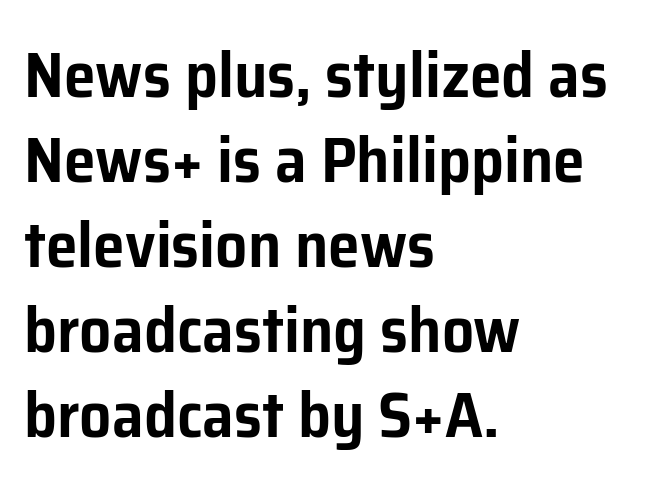
Q: Is the text italic (slanted)? A: No, it is upright.
Q: Is the typeface a serif or a sans-serif typeface? A: Sans-serif.
Q: Is the text underlined? A: No.
Q: How is the paragraph aligned? A: Left-aligned.
Q: Is the spacing between letters normal or unusually wide? A: Normal.
Q: Is the spacing between lines tight, normal or loose? A: Normal.
Q: Width (condensed, normal, or wide)? A: Normal.
Q: Stroke contrast? A: Low.
Q: x-height? A: Medium.
Q: Monospaced? A: No.
